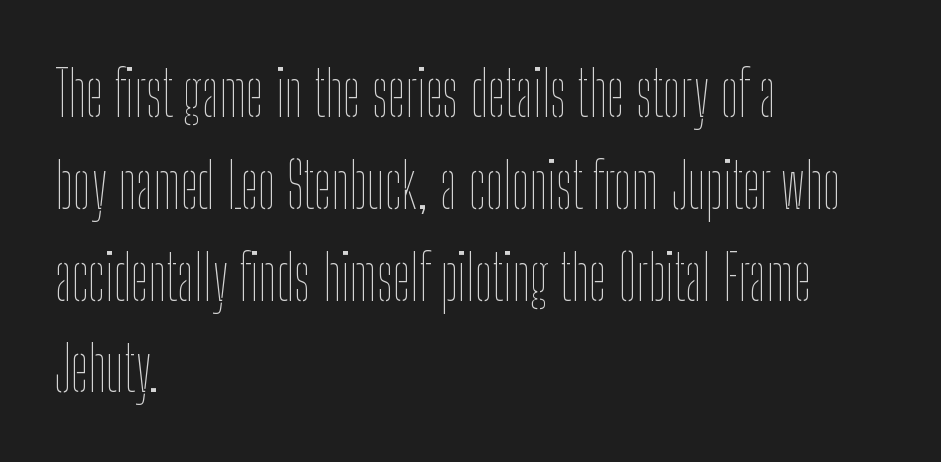
{"italic": "no", "bold": "no", "weight": "thin", "width": "condensed", "stroke_contrast": "low", "x_height": "medium", "monospaced": "no", "underline": "no", "align": "left", "line_spacing": "normal", "line_spacing_ratio": 1.48, "letter_spacing": "normal", "letter_spacing_em": 0.0, "glyph_px": 62}
